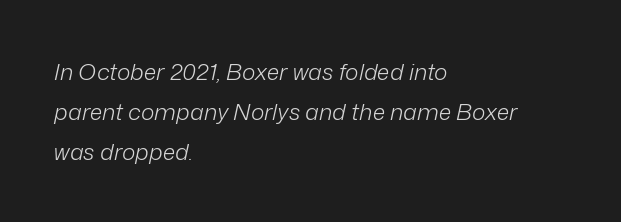
Is the block centered? No — it sits flush against the left margin. Posture: slanted. Nobody drew a line under any word here. The weight would be labelled regular, book, light, or lighter still. The letterforms sit shoulder to shoulder at normal distance.
